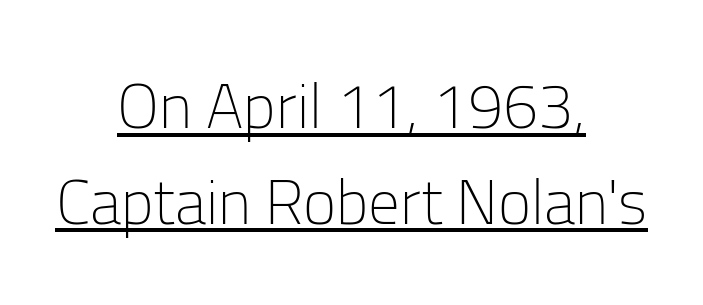
Q: Is the text bold? A: No.
Q: Is the text italic (slanted)? A: No, it is upright.
Q: Is the typeface a serif or a sans-serif typeface? A: Sans-serif.
Q: Is the text underlined? A: Yes.
Q: How is the paragraph aligned? A: Centered.
Q: Is the spacing between letters normal or unusually wide? A: Normal.
Q: Is the spacing between lines tight, normal or loose? A: Normal.
Q: Width (condensed, normal, or wide)? A: Normal.
Q: Stroke contrast? A: Low.
Q: x-height? A: Medium.
Q: Monospaced? A: No.
